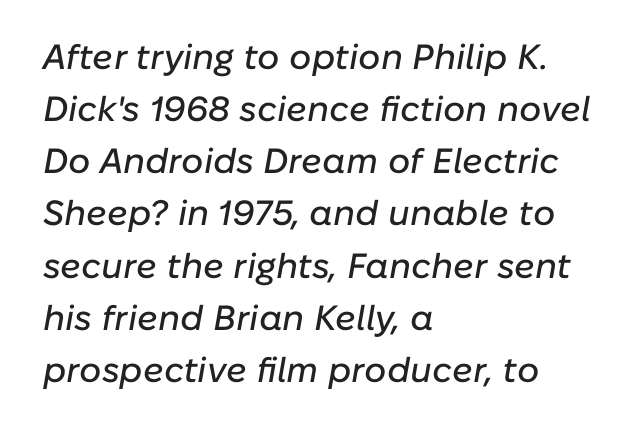
The rendering anchors every line to the left-hand side. Successive baselines arrive at the customary interval. The passage shown has conventional tracking throughout. Descender tails drop into unmarked territory. Notice how the stems are inclined rather than vertical — that's the hallmark of italics. The letters advance in unequal steps, a hallmark of proportional type.
